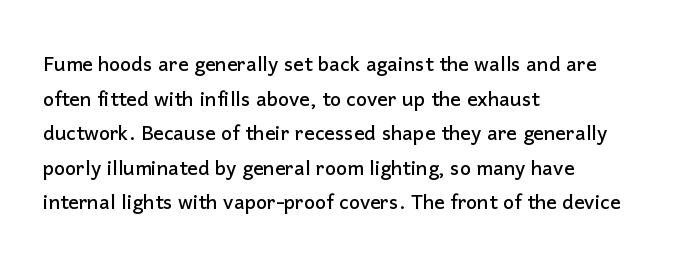
Q: Is the text italic (slanted)? A: No, it is upright.
Q: Is the text underlined? A: No.
Q: How is the paragraph aligned? A: Left-aligned.
Q: Is the spacing between letters normal or unusually wide? A: Normal.
Q: Is the spacing between lines tight, normal or loose? A: Normal.
